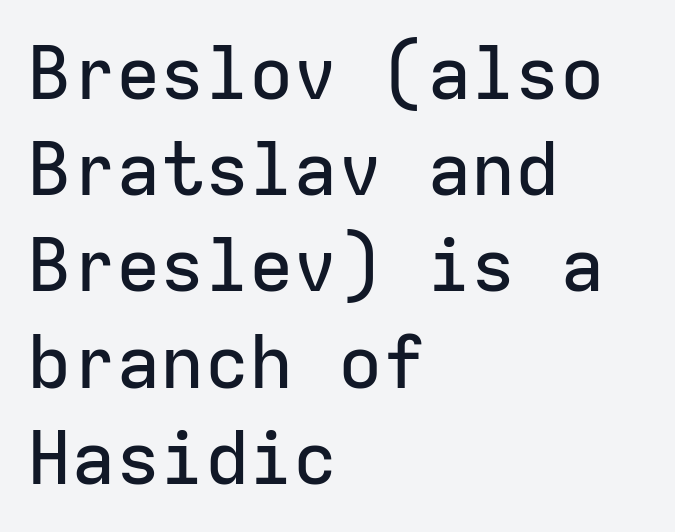
The font's upright variant was chosen for this text. Baseline-to-baseline distance is the conventional proportion of letter height. The rendering uses typewriter-style spacing with identical character cells. Teacher's note: observe the even left margin — that is flush-left alignment. Is the letter spacing exaggerated? No — it looks like the ordinary default. A typesetter would label this face a sans.
